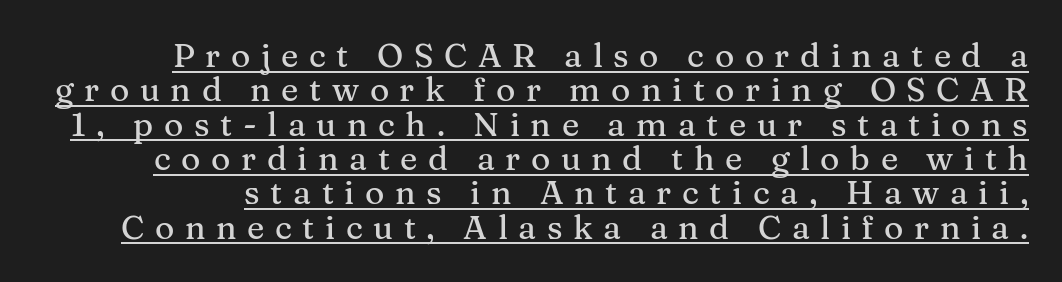
{"serif": "yes", "italic": "no", "width": "normal", "stroke_contrast": "medium", "x_height": "medium", "monospaced": "no", "underline": "yes", "line_spacing": "tight", "line_spacing_ratio": 1.04, "letter_spacing": "wide", "letter_spacing_em": 0.32, "glyph_px": 33}
